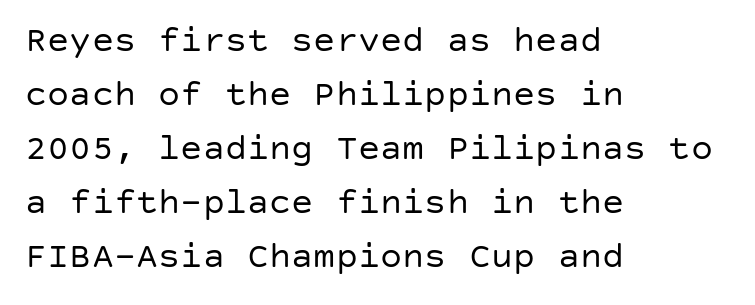
Q: Is the text bold? A: No.
Q: Is the text italic (slanted)? A: No, it is upright.
Q: Is the typeface a serif or a sans-serif typeface? A: Sans-serif.
Q: Is the text underlined? A: No.
Q: How is the paragraph aligned? A: Left-aligned.
Q: Is the spacing between letters normal or unusually wide? A: Normal.
Q: Is the spacing between lines tight, normal or loose? A: Normal.
Q: Width (condensed, normal, or wide)? A: Normal.
Q: Stroke contrast? A: Low.
Q: x-height? A: Large.
